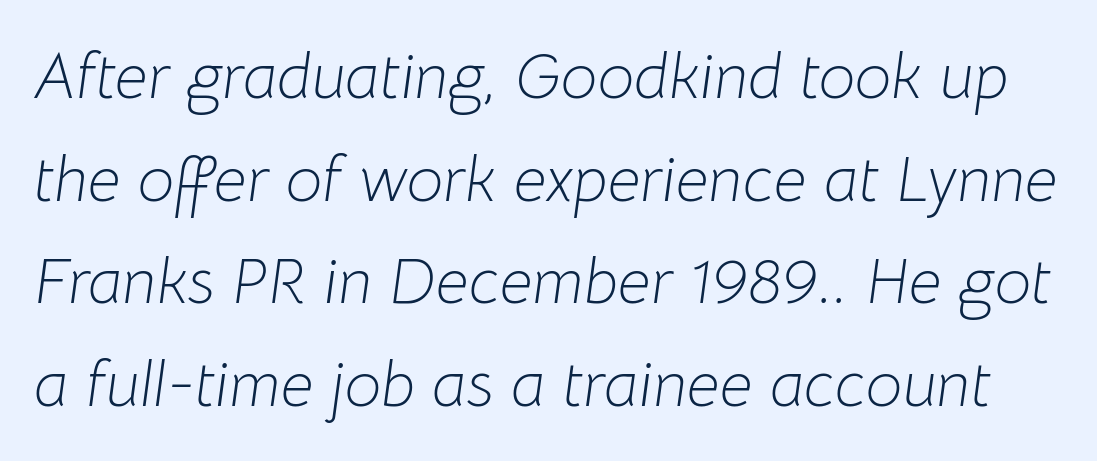
{"italic": "yes", "lean": "right", "slant_degrees": 8, "bold": "no", "weight": "light", "width": "normal", "stroke_contrast": "low", "x_height": "medium", "monospaced": "no", "underline": "no", "line_spacing": "normal", "line_spacing_ratio": 1.58, "letter_spacing": "normal", "letter_spacing_em": 0.0, "glyph_px": 65}
